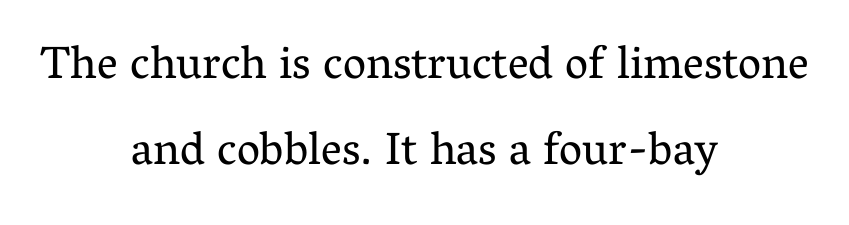
This sample uses an upright cut, with every glyph sitting square on the baseline. Inter-character spacing is left at the font's built-in metrics. The passage shown is typed in a proportional face where columns would drift. This rendering uses center alignment, leaving both contours irregular but symmetric. This is serif lettering, the kind often seen in printed books.
